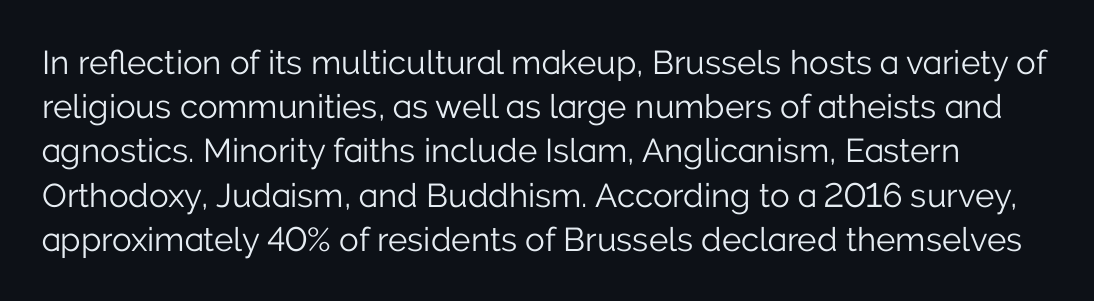
{"serif": "no", "italic": "no", "bold": "no", "weight": "light", "width": "normal", "stroke_contrast": "low", "x_height": "medium", "monospaced": "no", "underline": "no", "line_spacing": "normal", "line_spacing_ratio": 1.34, "letter_spacing": "normal", "letter_spacing_em": 0.0, "glyph_px": 33}
